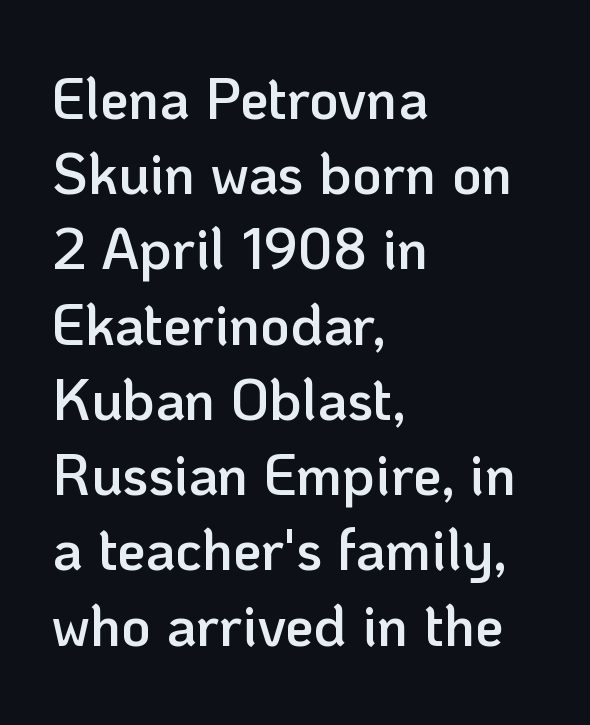
{"serif": "no", "italic": "no", "bold": "semi", "weight": "semibold", "width": "normal", "stroke_contrast": "low", "x_height": "medium", "monospaced": "no", "underline": "no", "align": "left", "line_spacing": "normal", "line_spacing_ratio": 1.32, "letter_spacing": "normal", "letter_spacing_em": 0.0, "glyph_px": 57}
